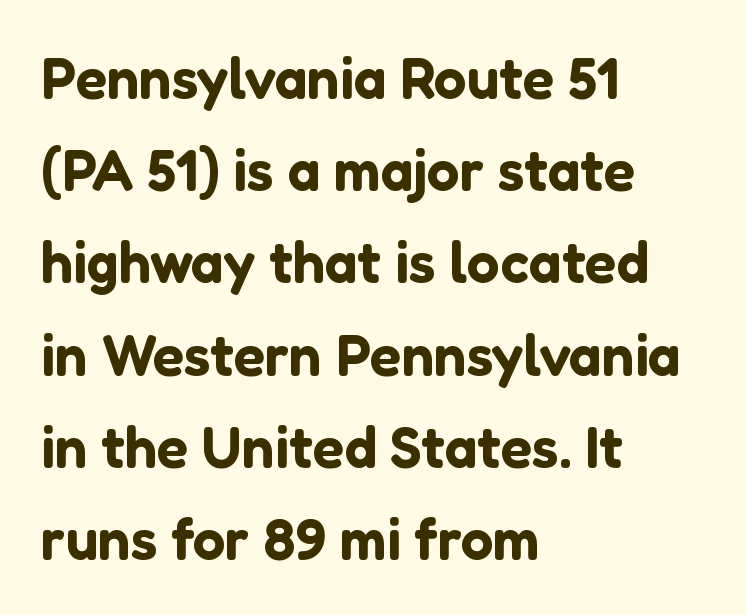
The image shows 58 px sans-serif type, upright; set left-aligned, normal line spacing (1.59x), normal letter spacing, not underlined; low stroke contrast and a medium x-height.
